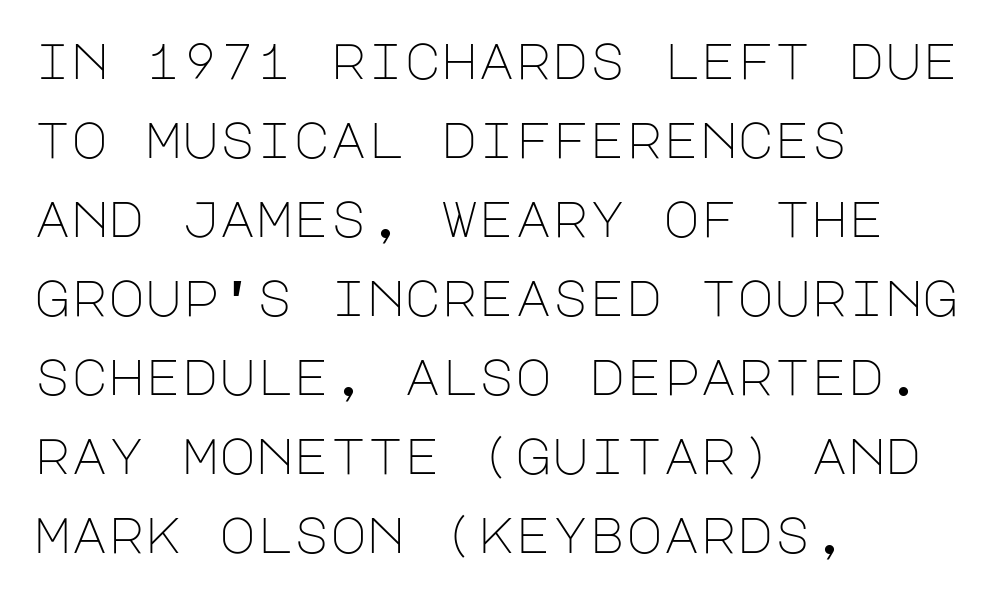
The image shows 50 px light sans-serif type, upright; set left-aligned, normal line spacing (1.58x), normal letter spacing, not underlined; low stroke contrast and a large x-height.
